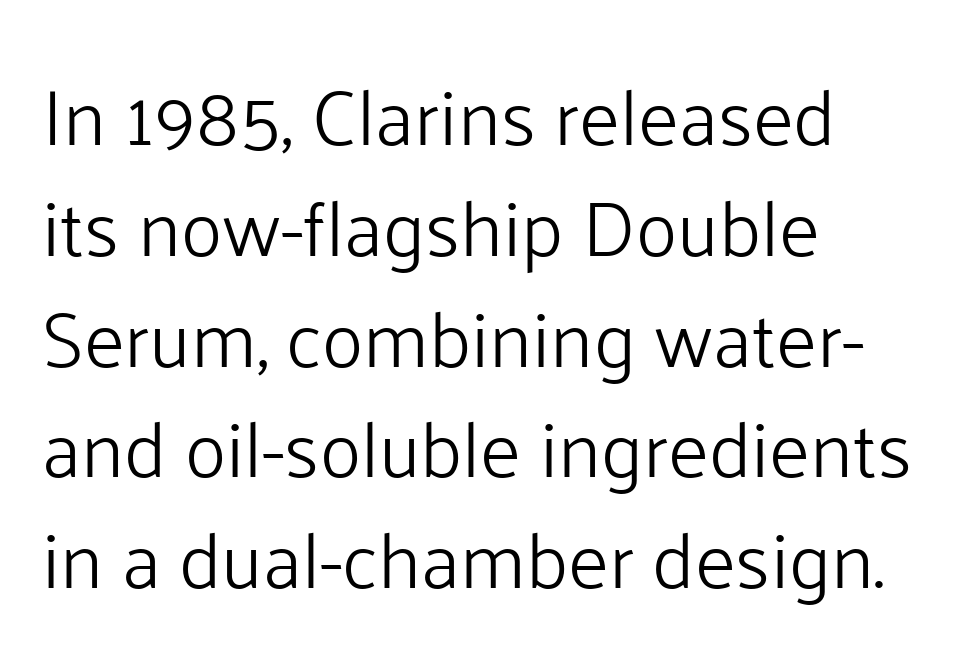
This is the regular roman posture of the typeface. The baseline area is clear. On a weight scale, this lands at 450 or below. Serifs: no, the terminals of the letterforms are clean. Compared with typical paragraphs, the rows here are spaced about the same. Horizontal alignment here is leftward, the default for most running prose.
